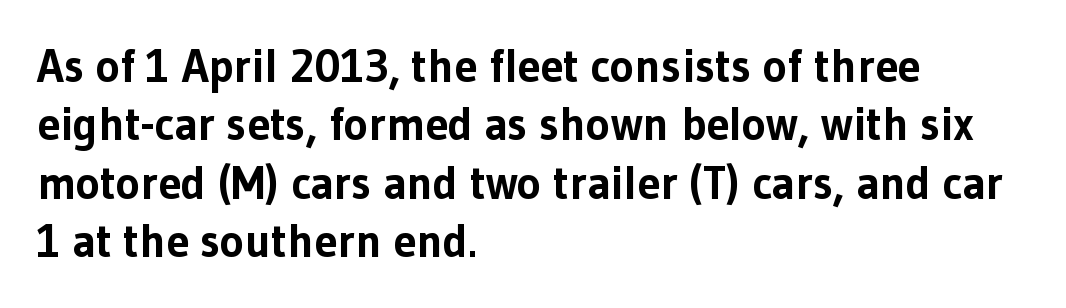
Think of a printed novel: that variable character pitch is what you see here. It's the straight-up-and-down kind of type. The designer left line spacing at the default. Left-aligned paragraph, ragged on the right. The letters are bold, with thick, heavy strokes. The font family rendered here belongs to the sans-serif group.
